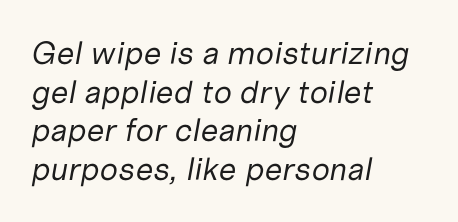
The image shows 32 px regular-weight type, italic (leaning right); set left-aligned, line spacing 1.21x, normal letter spacing, not underlined; low stroke contrast and a medium x-height.
